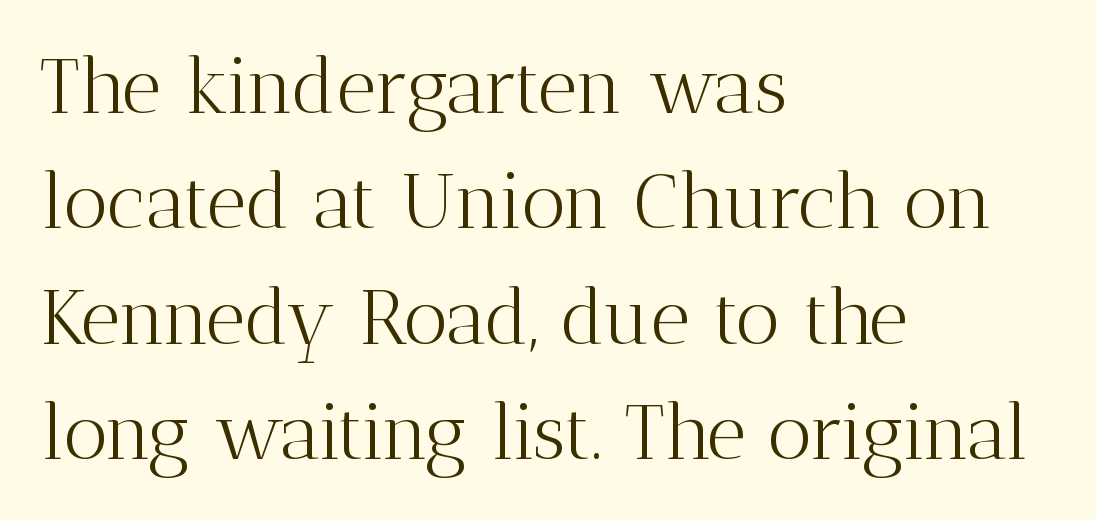
The image shows 77 px light serif type, upright; set left-aligned, normal line spacing (1.5x), normal letter spacing, not underlined; medium stroke contrast and a medium x-height.
